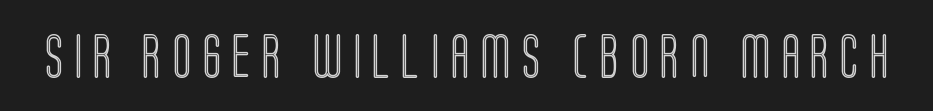
Spacing between characters has been opened up far beyond the box default. The letters stand straight up with perfectly vertical stems. Underlining? Definitely not there. Note the varied advance widths — an 'i' is clearly narrower than an 'm'.
